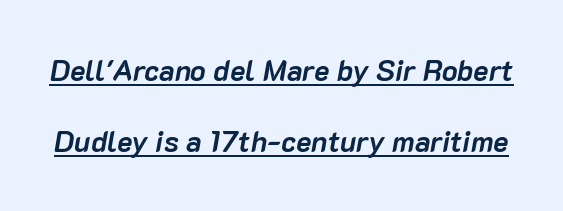
Q: Is the text bold? A: Yes.
Q: Is the text italic (slanted)? A: Yes, it leans right by about 10 degrees.
Q: Is the text underlined? A: Yes.
Q: Is the spacing between letters normal or unusually wide? A: Normal.
Q: Is the spacing between lines tight, normal or loose? A: Loose.
Q: Width (condensed, normal, or wide)? A: Normal.
Q: Stroke contrast? A: Low.
Q: x-height? A: Medium.
Q: Monospaced? A: No.
